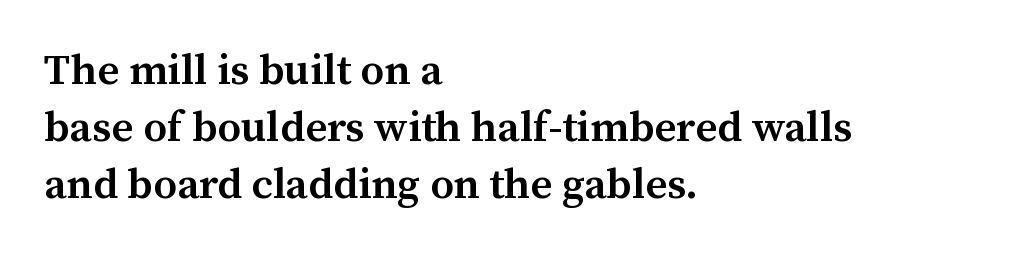
Q: Is the text bold? A: Semi-bold.
Q: Is the text italic (slanted)? A: No, it is upright.
Q: Is the typeface a serif or a sans-serif typeface? A: Serif.
Q: Is the text underlined? A: No.
Q: How is the paragraph aligned? A: Left-aligned.
Q: Is the spacing between letters normal or unusually wide? A: Normal.
Q: Is the spacing between lines tight, normal or loose? A: Normal.
Q: Width (condensed, normal, or wide)? A: Normal.
Q: Stroke contrast? A: Medium.
Q: x-height? A: Medium.
Q: Monospaced? A: No.
